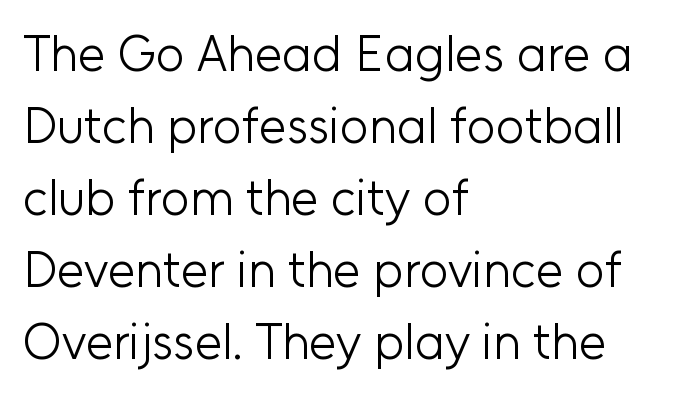
The image shows 50 px light sans-serif type, upright; set left-aligned, normal line spacing (1.44x), normal letter spacing, not underlined; low stroke contrast and a medium x-height.
